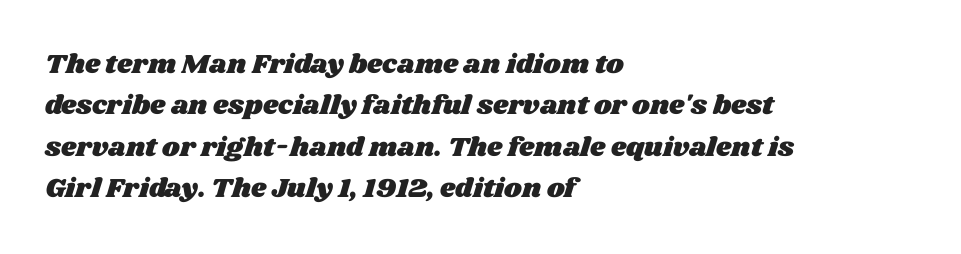
The image shows 27 px text type; set left-aligned, normal line spacing (1.53x), normal letter spacing, not underlined.
